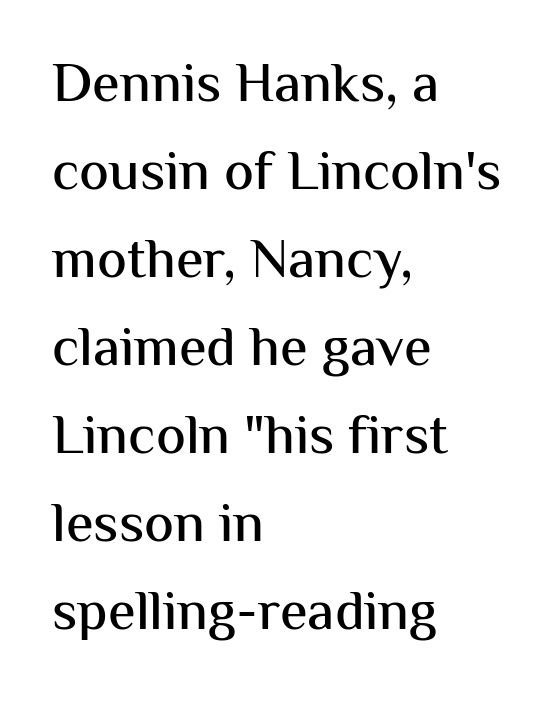
{"serif": "no", "italic": "no", "width": "normal", "stroke_contrast": "medium", "x_height": "medium", "monospaced": "no", "underline": "no", "align": "left", "line_spacing": "normal", "line_spacing_ratio": 1.57, "letter_spacing": "normal", "letter_spacing_em": 0.0, "glyph_px": 56}
